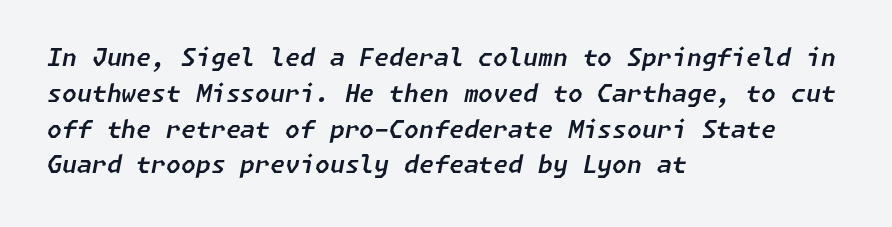
The image shows 24 px text type, italic (leaning right); set left-aligned, normal line spacing (1.49x), normal letter spacing, not underlined.
